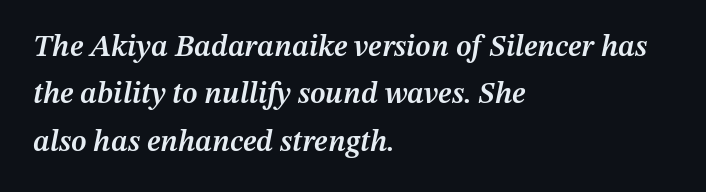
The image shows 30 px semibold type, italic (leaning right); set left-aligned, normal line spacing (1.58x), normal letter spacing, not underlined; medium stroke contrast and a medium x-height.
